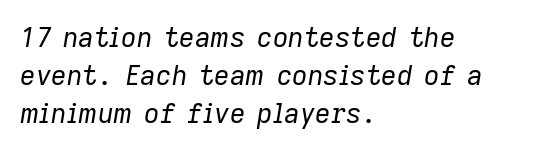
The image shows 27 px text type, italic (leaning right); set left-aligned, normal line spacing (1.41x), normal letter spacing, not underlined.
